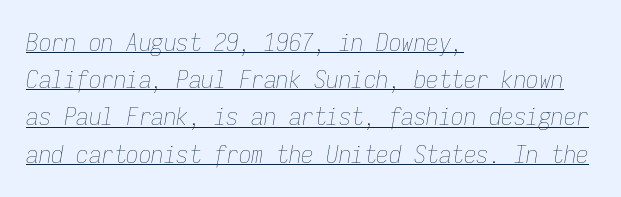
Each line starts at the same left margin while the right side varies. There's an unmistakable incline to the writing here. This is not heavy type; no bold has been used. Successive baselines arrive at the customary interval. The rendering uses the underline text-decoration.
